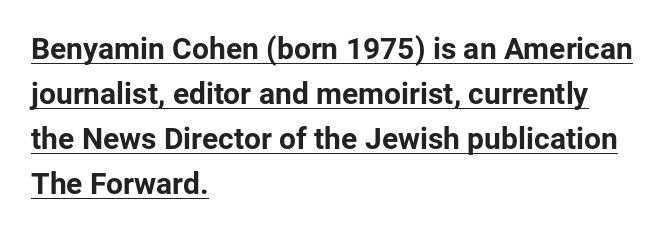
Quick note: not italic, upright. Strong, thick strokes mark this as bold type. Alignment: flush left. The text was rendered using a sans face with plain stroke endings. This sample keeps an unexceptional amount of space between lines.
